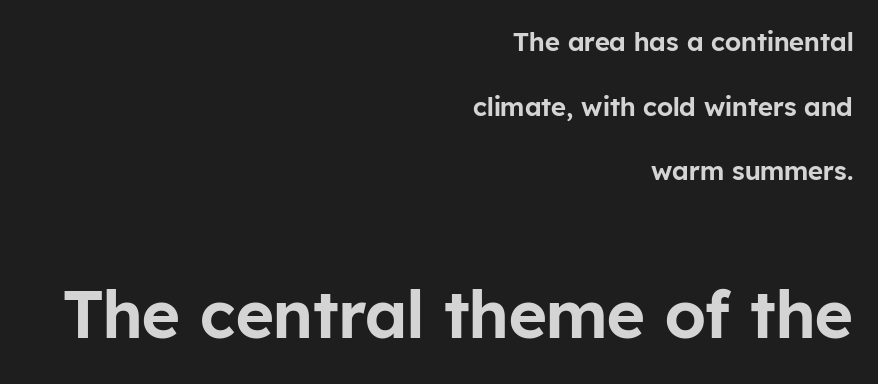
The image shows 66 px sans-serif type, upright; set right-aligned, loose line spacing (2.49x), normal letter spacing, not underlined; the second (bottom) block is 2.54x larger; low stroke contrast and a medium x-height.
